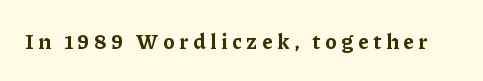
The image shows 21 px bold type, upright; set unusually wide letter spacing (+0.22 em), not underlined.
